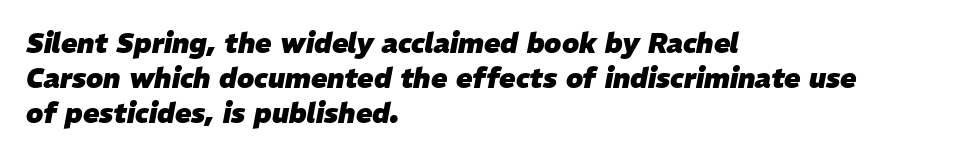
Quick note: underline off. Is the type slanted? Yes — the strokes lean at a clear angle. Compared with typical body copy, the letter spacing here is the same. Line spacing here is normal.
